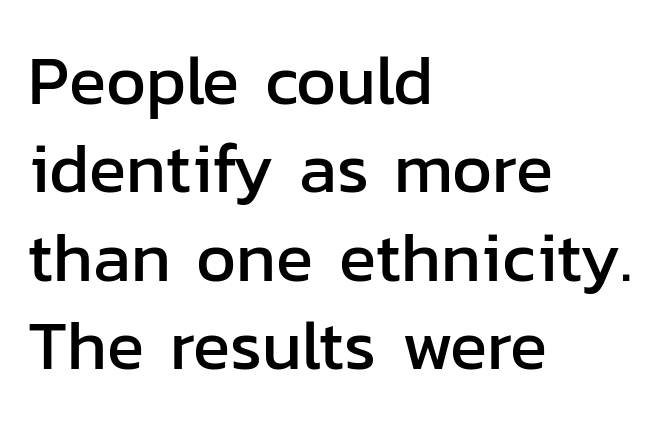
The image shows 69 px sans-serif type, upright; set left-aligned, normal line spacing (1.28x), normal letter spacing, not underlined; low stroke contrast and a medium x-height.
